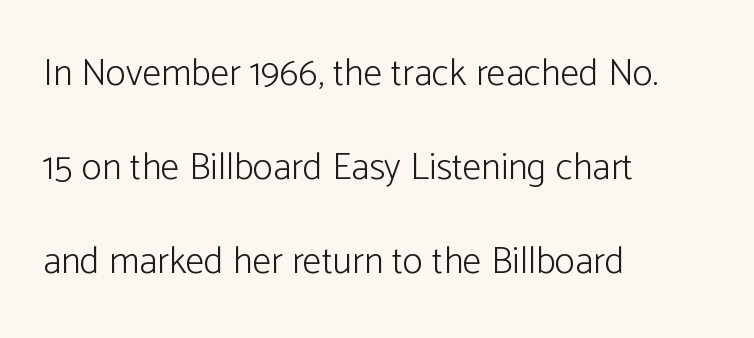
The image shows 38 px light sans-serif type, upright; set left-aligned, loose line spacing (2.48x), normal letter spacing, not underlined; low stroke contrast and a medium x-height.
